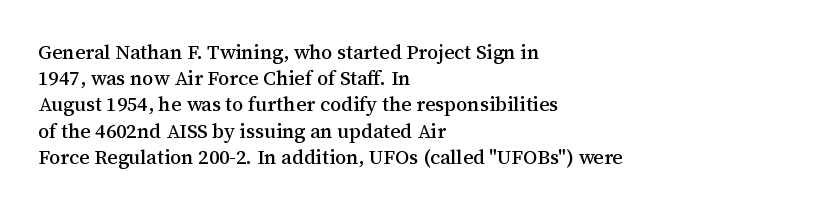
Rows of type keep a routine distance in the vertical direction. Designer's note — italics off, roman on. These lines stack with their left ends in a neat column. You could call the tracking neutral — neither tight nor loose. Each row of text sits above clean, open space.
